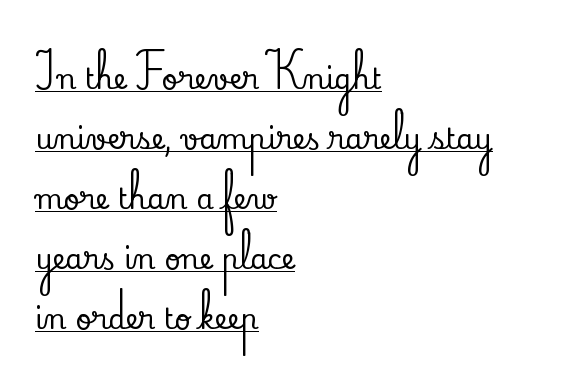
Q: Is the text italic (slanted)? A: No, it is upright.
Q: Is the typeface a serif or a sans-serif typeface? A: Serif.
Q: Is the text underlined? A: Yes.
Q: How is the paragraph aligned? A: Left-aligned.
Q: Is the spacing between letters normal or unusually wide? A: Normal.
Q: Is the spacing between lines tight, normal or loose? A: Loose.
Q: Width (condensed, normal, or wide)? A: Normal.
Q: Stroke contrast? A: Low.
Q: x-height? A: Small.
Q: Monospaced? A: No.
